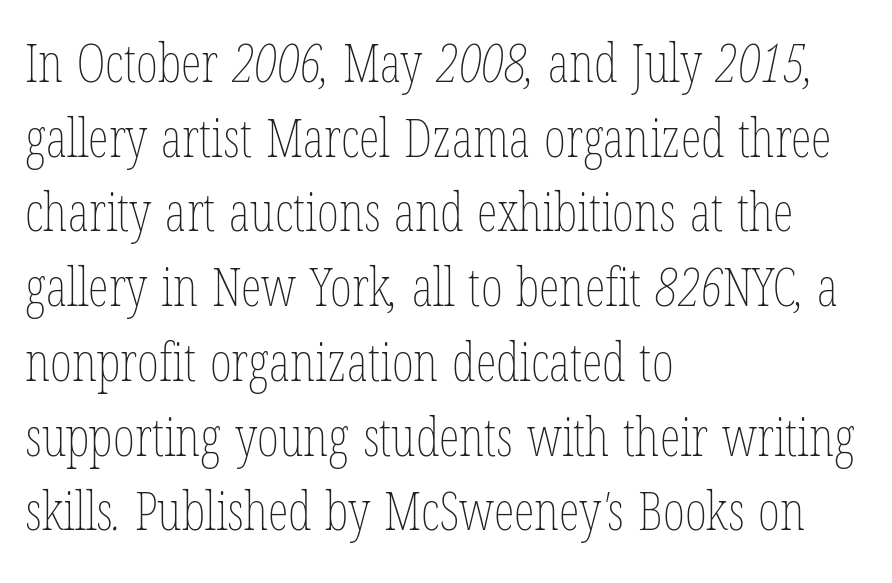
Q: Is the text bold? A: No.
Q: Is the text underlined? A: No.
Q: How is the paragraph aligned? A: Left-aligned.
Q: Is the spacing between letters normal or unusually wide? A: Normal.
Q: Is the spacing between lines tight, normal or loose? A: Normal.
Q: Width (condensed, normal, or wide)? A: Condensed.
Q: Stroke contrast? A: Low.
Q: x-height? A: Medium.
Q: Monospaced? A: No.
